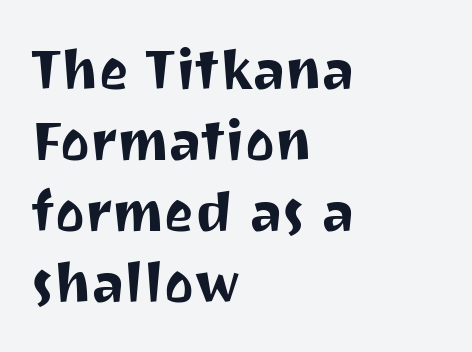
{"serif": "no", "italic": "no", "width": "normal", "stroke_contrast": "medium", "x_height": "medium", "monospaced": "no", "underline": "no", "align": "left", "line_spacing": "normal", "line_spacing_ratio": 1.27, "letter_spacing": "normal", "letter_spacing_em": 0.0, "glyph_px": 56}
